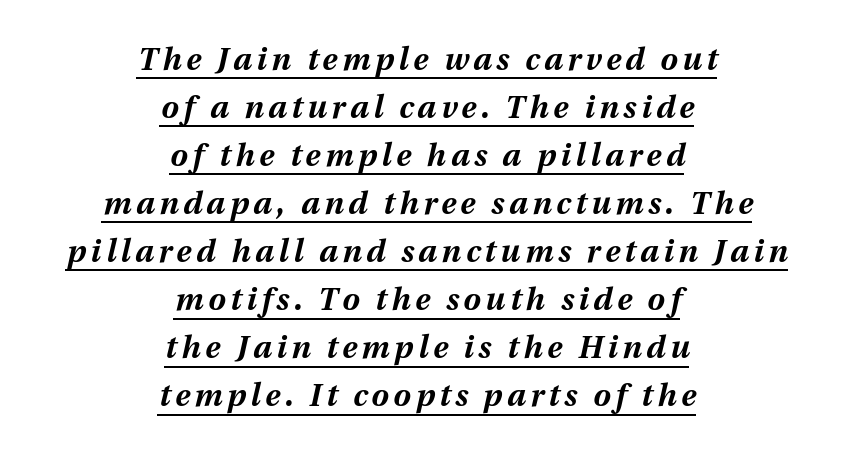
The image shows 31 px bold type, italic (leaning right); set centered, normal line spacing (1.55x), underlined; medium stroke contrast and a medium x-height.
